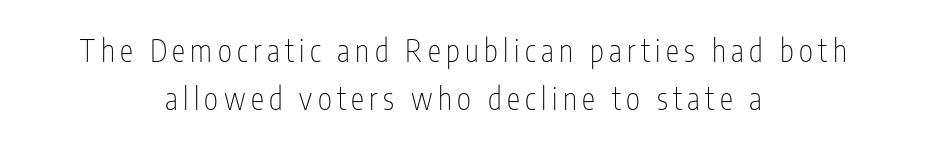
{"serif": "no", "italic": "no", "bold": "no", "weight": "thin", "width": "condensed", "stroke_contrast": "low", "x_height": "medium", "monospaced": "no", "underline": "no", "align": "center", "line_spacing": "normal", "line_spacing_ratio": 1.6, "glyph_px": 30}
